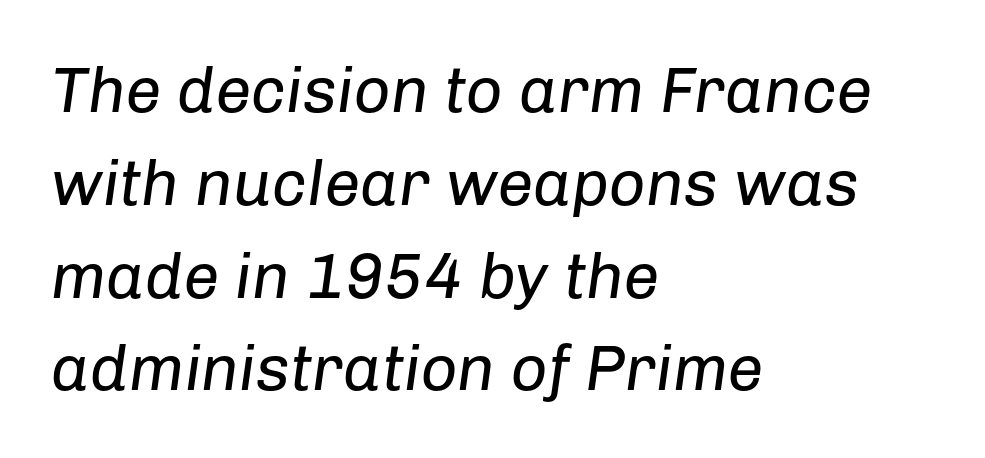
Spacing verdict: proportional, widths tailored to each character. The words here are not underlined. Casual observation: everything's shoved over to the left. Italic: yes, the glyphs are oblique. How are the letters spaced? Ordinarily, with no added tracking. Evenly set lines give the paragraph a standard silhouette.
